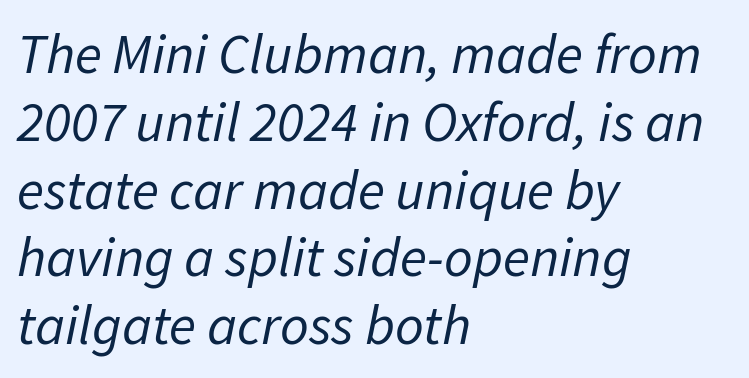
Only glyphs here, with clear space below each row. Character widths vary here, with narrow letters taking less room than wide ones. Italic: yes, the glyphs are oblique. On a weight scale, this lands at 450 or below.
